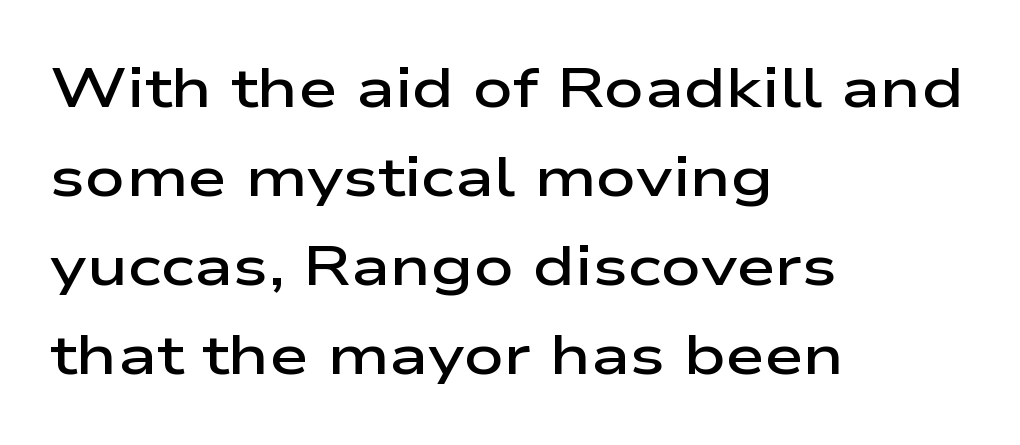
{"serif": "no", "italic": "no", "bold": "semi", "weight": "semibold", "width": "wide", "stroke_contrast": "low", "x_height": "medium", "monospaced": "no", "underline": "no", "align": "left", "line_spacing": "normal", "line_spacing_ratio": 1.59, "letter_spacing": "normal", "letter_spacing_em": 0.0, "glyph_px": 56}
